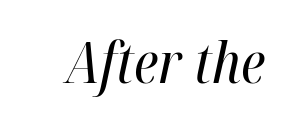
Spacing verdict: proportional, widths tailored to each character. Is the letter spacing exaggerated? No — it looks like the ordinary default. Think standard paragraph weight, or any step lighter than that. The strip under each line holds only bare page.
